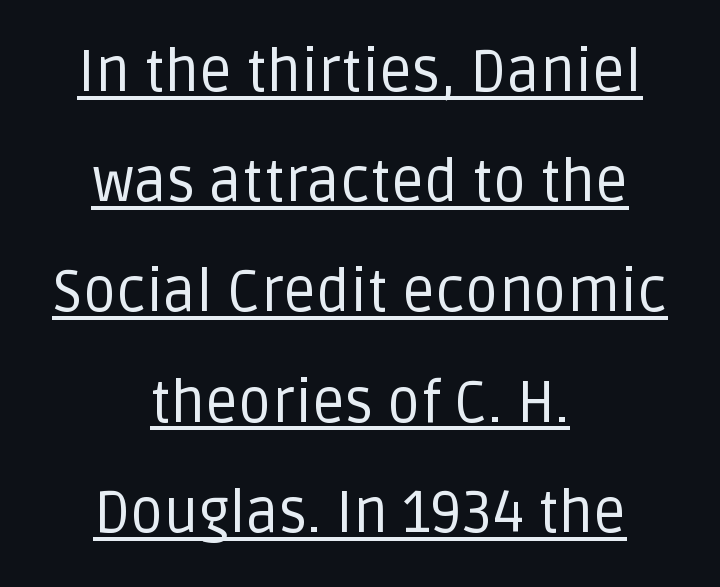
Q: Is the text bold? A: No.
Q: Is the text italic (slanted)? A: No, it is upright.
Q: Is the typeface a serif or a sans-serif typeface? A: Sans-serif.
Q: Is the text underlined? A: Yes.
Q: How is the paragraph aligned? A: Centered.
Q: Is the spacing between letters normal or unusually wide? A: Normal.
Q: Is the spacing between lines tight, normal or loose? A: Loose.
Q: Width (condensed, normal, or wide)? A: Normal.
Q: Stroke contrast? A: Low.
Q: x-height? A: Large.
Q: Monospaced? A: No.
